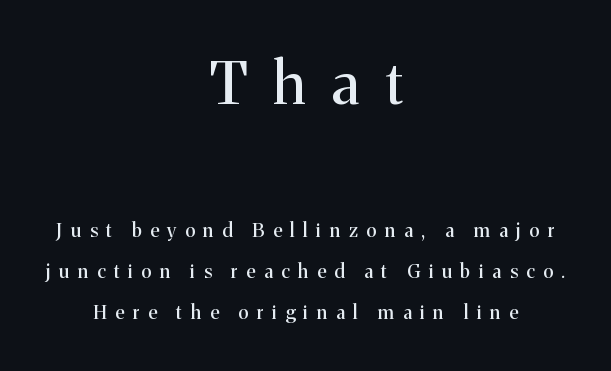
The image shows 58 px serif type, upright; set centered, loose line spacing (2.16x), unusually wide letter spacing (+0.45 em), not underlined; the first (top) block is 3.05x larger; medium stroke contrast and a medium x-height.
